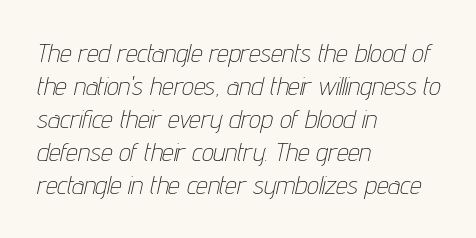
Ink coverage per letter is moderate at most. The rendering uses a moderate line-height, typical for paragraphs. The gap between lines stays unmarked. This rendering uses left alignment, leaving the right contour irregular. Here the glyphs are tracked normally, forming tight word shapes.
